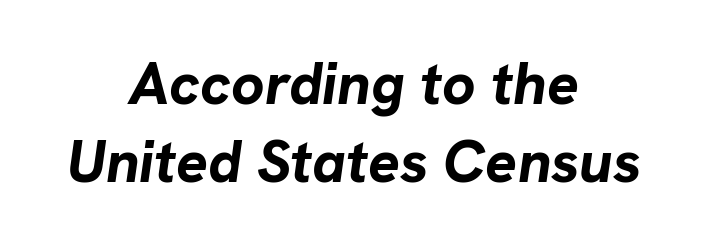
The image shows 59 px bold type, italic (leaning right); set centered, normal line spacing (1.33x), normal letter spacing, not underlined; low stroke contrast and a medium x-height.
